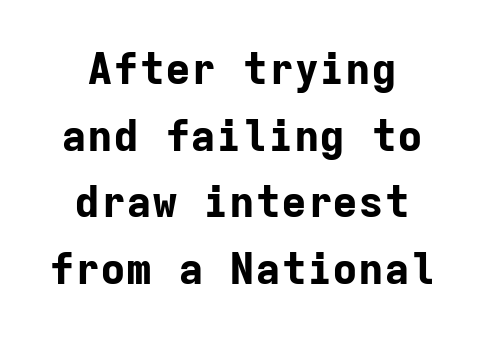
{"serif": "no", "italic": "no", "bold": "yes", "weight": "bold", "width": "normal", "stroke_contrast": "low", "x_height": "medium", "monospaced": "yes", "underline": "no", "align": "center", "line_spacing": "normal", "line_spacing_ratio": 1.55, "letter_spacing": "normal", "letter_spacing_em": 0.0, "glyph_px": 43}
